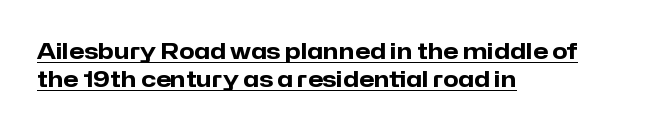
{"italic": "no", "bold": "yes", "underline": "yes", "align": "left", "line_spacing": "normal", "line_spacing_ratio": 1.27, "letter_spacing": "normal", "letter_spacing_em": 0.0, "glyph_px": 22}
